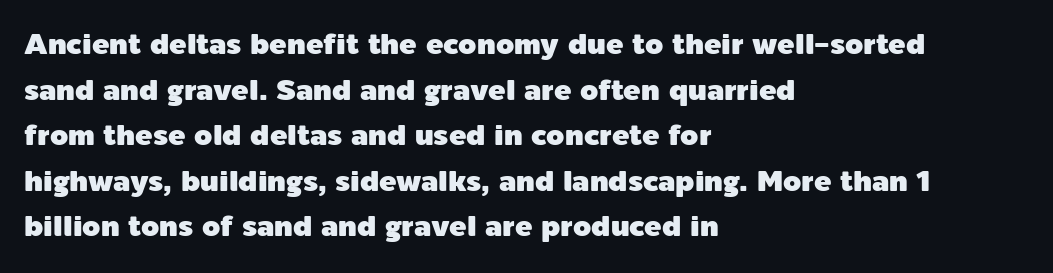
The image shows 29 px sans-serif type, upright; set left-aligned, normal line spacing (1.57x), normal letter spacing, not underlined; a medium x-height.
